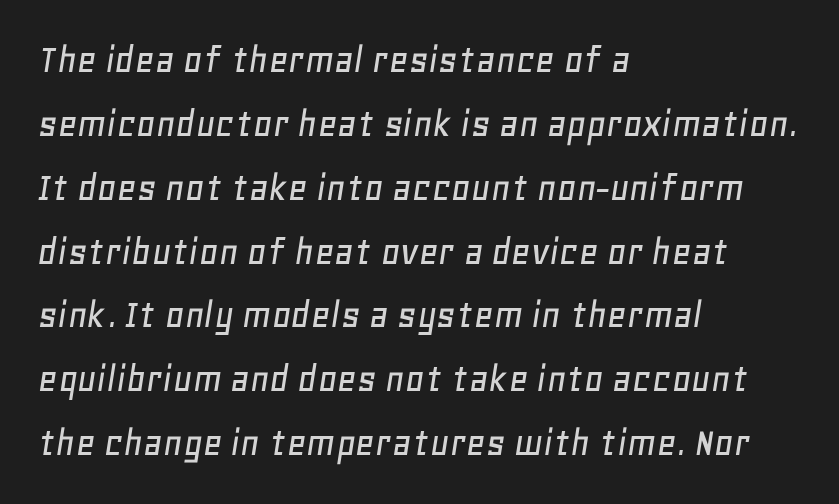
How are the letters spaced? Ordinarily, with no added tracking. Each letter keeps its own natural width here, so spacing adapts to shape. Notice how descenders clear the ascenders below comfortably — that's standard leading. No word sits above an underline. Quick note: italic. Layout note: lines flush left.
